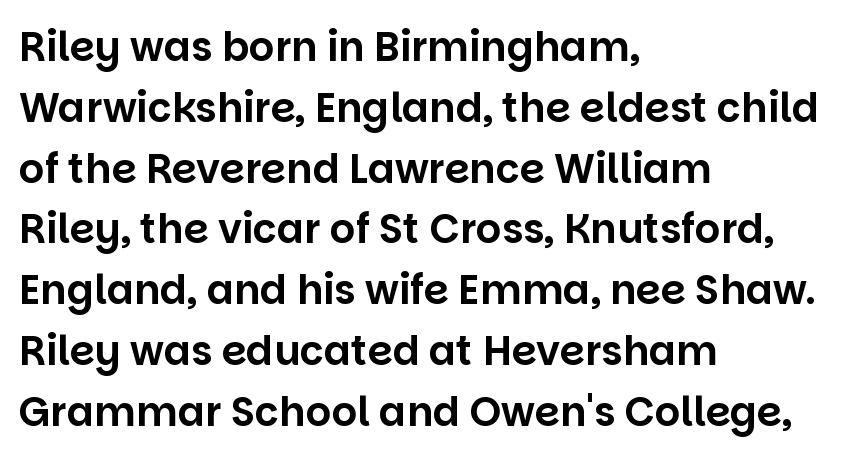
Q: Is the text italic (slanted)? A: No, it is upright.
Q: Is the typeface a serif or a sans-serif typeface? A: Sans-serif.
Q: Is the text underlined? A: No.
Q: How is the paragraph aligned? A: Left-aligned.
Q: Is the spacing between letters normal or unusually wide? A: Normal.
Q: Is the spacing between lines tight, normal or loose? A: Normal.
Q: Width (condensed, normal, or wide)? A: Normal.
Q: Stroke contrast? A: Low.
Q: x-height? A: Large.
Q: Monospaced? A: No.
